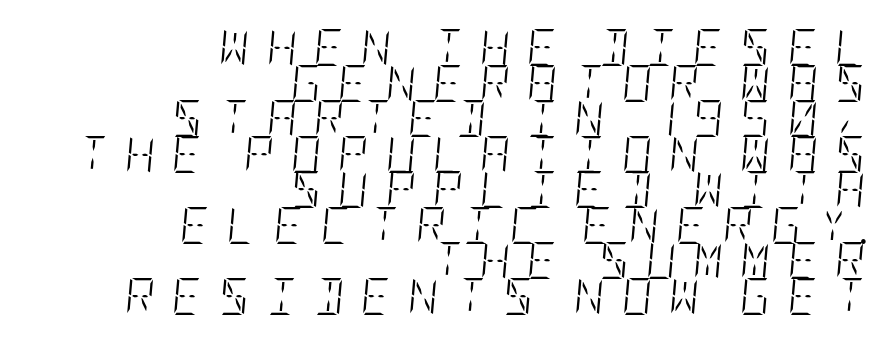
{"italic": "yes", "lean": "right", "slant_degrees": 5, "bold": "no", "weight": "light", "width": "condensed", "stroke_contrast": "low", "x_height": "large", "underline": "no", "align": "right", "line_spacing": "tight", "line_spacing_ratio": 0.96, "letter_spacing": "wide", "letter_spacing_em": 0.46, "glyph_px": 37}
